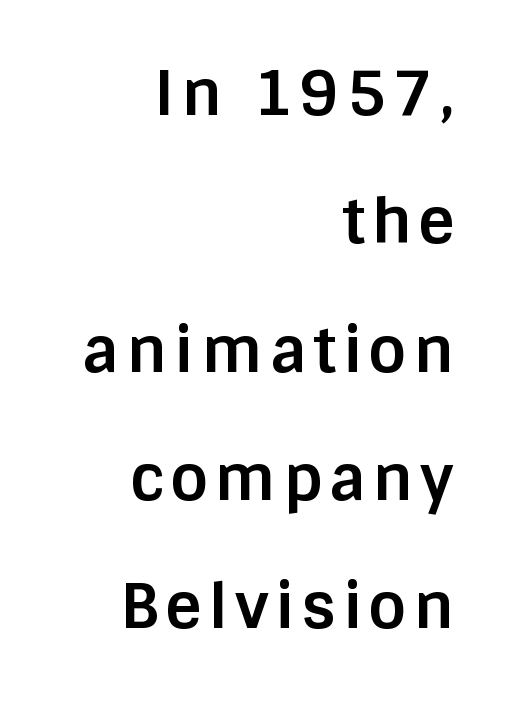
Q: Is the text bold? A: Yes.
Q: Is the text italic (slanted)? A: No, it is upright.
Q: Is the typeface a serif or a sans-serif typeface? A: Sans-serif.
Q: Is the text underlined? A: No.
Q: How is the paragraph aligned? A: Right-aligned.
Q: Is the spacing between lines tight, normal or loose? A: Loose.
Q: Width (condensed, normal, or wide)? A: Normal.
Q: Stroke contrast? A: Low.
Q: x-height? A: Large.
Q: Monospaced? A: No.
